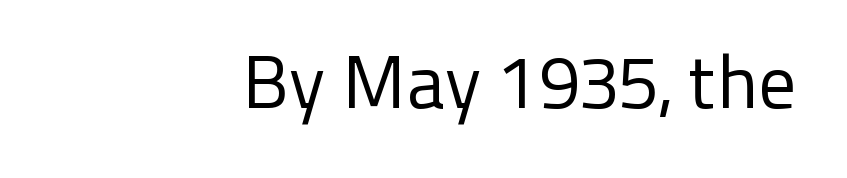
{"serif": "no", "italic": "no", "bold": "no", "weight": "regular", "width": "normal", "stroke_contrast": "low", "x_height": "medium", "monospaced": "no", "underline": "no", "align": "right", "letter_spacing": "normal", "letter_spacing_em": 0.0, "glyph_px": 75}
